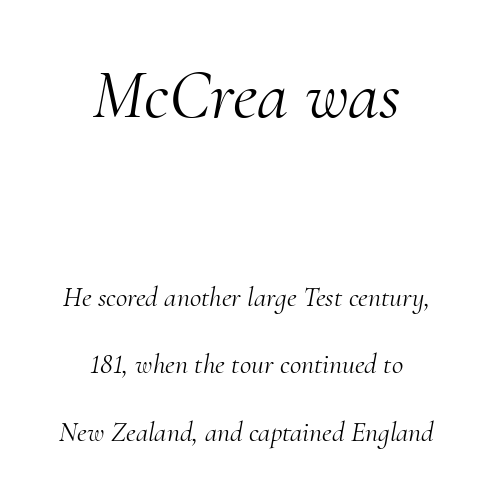
Q: Is the text bold? A: No.
Q: Is the text italic (slanted)? A: Yes, it leans right by about 10 degrees.
Q: Is the typeface a serif or a sans-serif typeface? A: Serif.
Q: Is the text underlined? A: No.
Q: How is the paragraph aligned? A: Centered.
Q: Is the spacing between letters normal or unusually wide? A: Normal.
Q: Is the spacing between lines tight, normal or loose? A: Loose.
Q: Which block of text is set in a larger size, the first (top) or the second (bottom)? A: The first (top) one.
Q: Width (condensed, normal, or wide)? A: Normal.
Q: Stroke contrast? A: Medium.
Q: x-height? A: Small.
Q: Monospaced? A: No.
